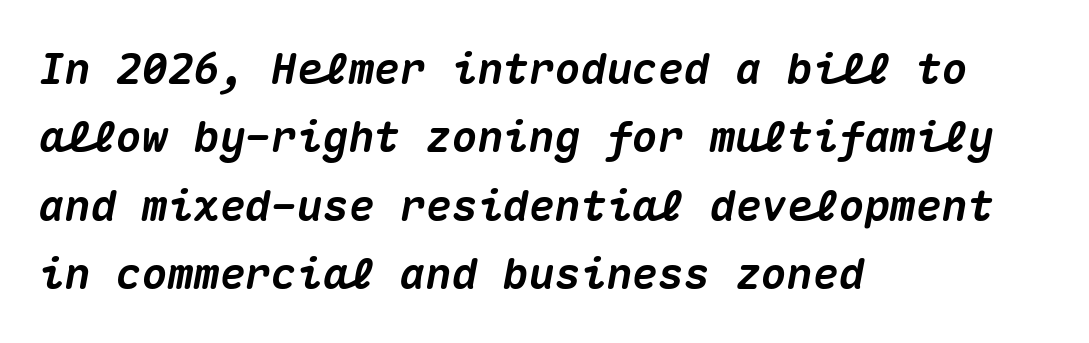
Q: Is the text bold? A: Yes.
Q: Is the text italic (slanted)? A: Yes, it leans right by about 10 degrees.
Q: Is the text underlined? A: No.
Q: How is the paragraph aligned? A: Left-aligned.
Q: Is the spacing between letters normal or unusually wide? A: Normal.
Q: Is the spacing between lines tight, normal or loose? A: Normal.
Q: Width (condensed, normal, or wide)? A: Normal.
Q: Stroke contrast? A: Medium.
Q: x-height? A: Medium.
Q: Monospaced? A: Yes.
